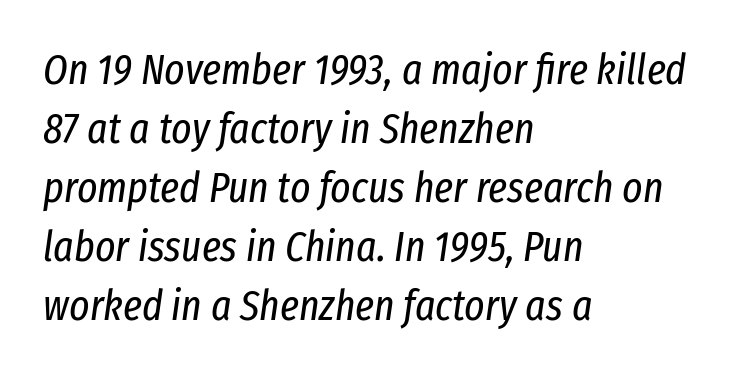
{"italic": "yes", "lean": "right", "slant_degrees": 8, "bold": "no", "weight": "regular", "width": "condensed", "stroke_contrast": "low", "x_height": "medium", "monospaced": "no", "underline": "no", "align": "left", "line_spacing": "normal", "line_spacing_ratio": 1.37, "letter_spacing": "normal", "letter_spacing_em": 0.0, "glyph_px": 43}
